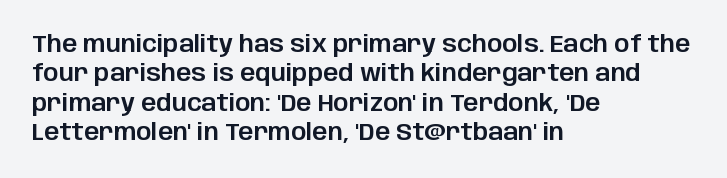
Q: Is the text italic (slanted)? A: No, it is upright.
Q: Is the text underlined? A: No.
Q: How is the paragraph aligned? A: Left-aligned.
Q: Is the spacing between letters normal or unusually wide? A: Normal.
